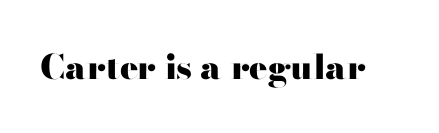
The image shows 34 px heavy, wide sans-serif type, upright; set normal letter spacing, not underlined; high stroke contrast and a small x-height.
